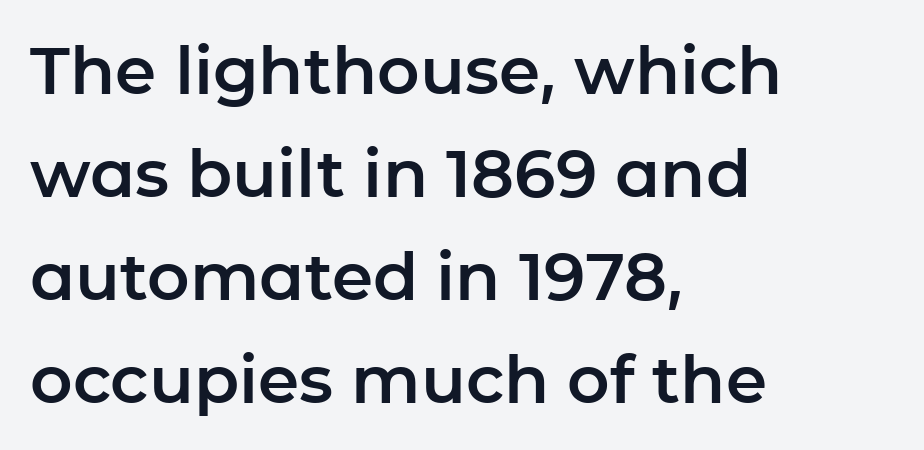
Q: Is the text italic (slanted)? A: No, it is upright.
Q: Is the typeface a serif or a sans-serif typeface? A: Sans-serif.
Q: Is the text underlined? A: No.
Q: How is the paragraph aligned? A: Left-aligned.
Q: Is the spacing between letters normal or unusually wide? A: Normal.
Q: Is the spacing between lines tight, normal or loose? A: Normal.
Q: Width (condensed, normal, or wide)? A: Normal.
Q: Stroke contrast? A: Low.
Q: x-height? A: Medium.
Q: Monospaced? A: No.
